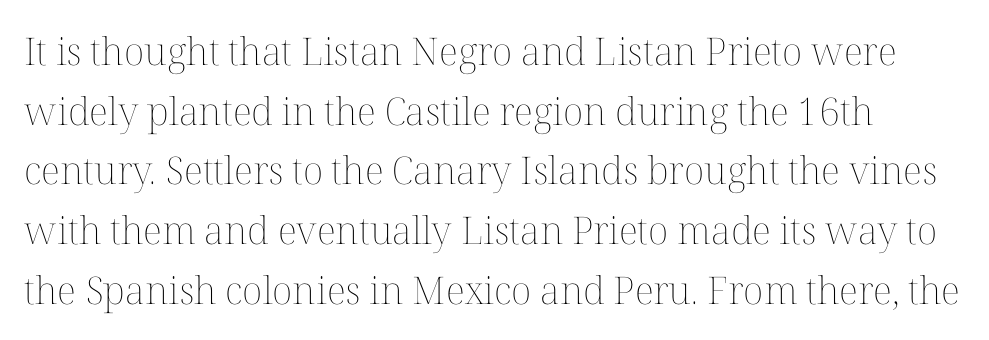
{"italic": "no", "bold": "no", "weight": "thin", "width": "normal", "stroke_contrast": "medium", "x_height": "medium", "monospaced": "no", "underline": "no", "line_spacing": "normal", "line_spacing_ratio": 1.57, "letter_spacing": "normal", "letter_spacing_em": 0.0, "glyph_px": 38}
